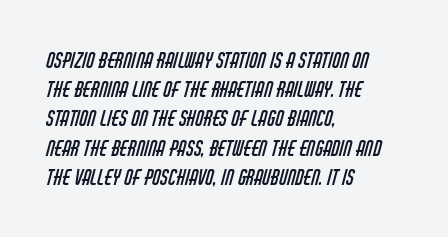
The image shows 21 px text type; set left-aligned, normal line spacing (1.39x), normal letter spacing, not underlined.
